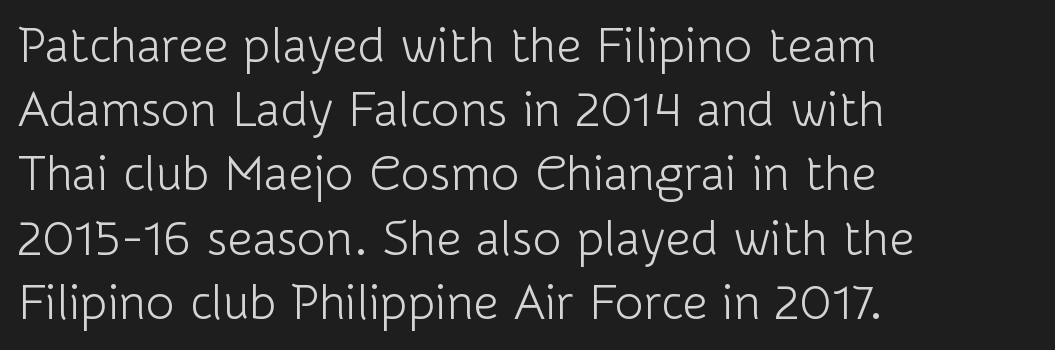
The image shows 49 px light sans-serif type, upright; set left-aligned, normal line spacing (1.31x), normal letter spacing, not underlined; low stroke contrast and a medium x-height.
